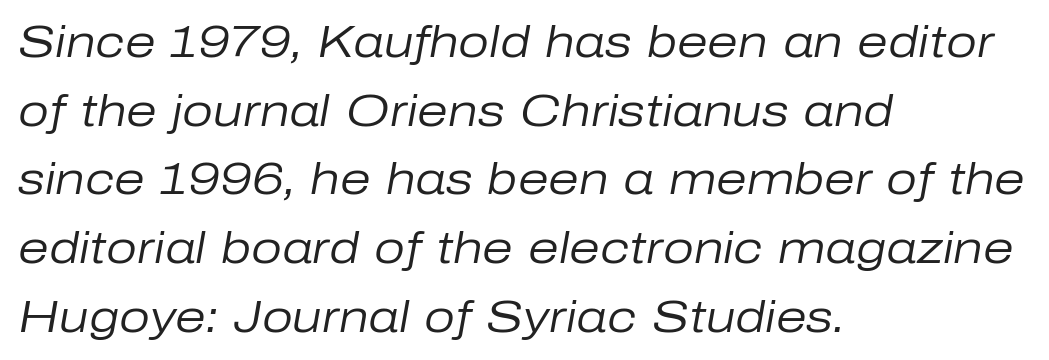
Where is the straight margin? On the left. The line texture is even and compact thanks to regular tracking. Compared with typical paragraphs, the rows here are spaced about the same. The face used here is proportionally spaced, like ordinary book or web type. Is the type heavy? It reads as light-to-regular instead. Descenders are the only things crossing below the line.
